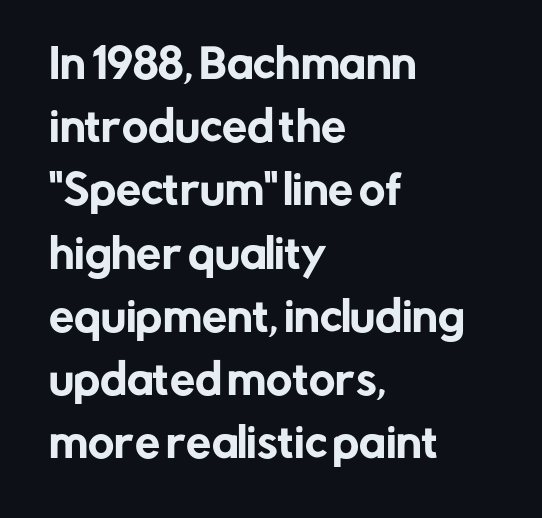
The image shows 40 px sans-serif type, upright; set left-aligned, normal line spacing (1.58x), normal letter spacing, not underlined; low stroke contrast and a medium x-height.
